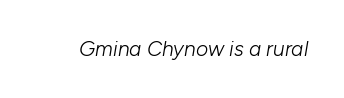
Honestly, the letter spacing is just normal — you wouldn't notice it. The specimen reads as italic at a glance. On a weight scale, this lands at 450 or below. The zone under the glyphs is completely vacant.
